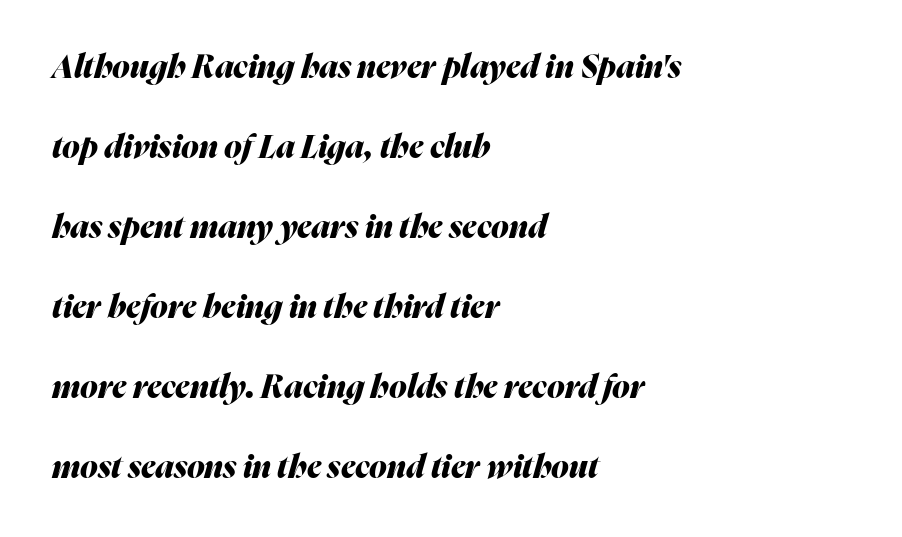
{"italic": "yes", "lean": "right", "slant_degrees": 16, "bold": "yes", "weight": "heavy", "width": "normal", "stroke_contrast": "medium", "x_height": "medium", "monospaced": "no", "underline": "no", "align": "left", "line_spacing": "loose", "line_spacing_ratio": 2.5, "letter_spacing": "normal", "letter_spacing_em": 0.0, "glyph_px": 32}
